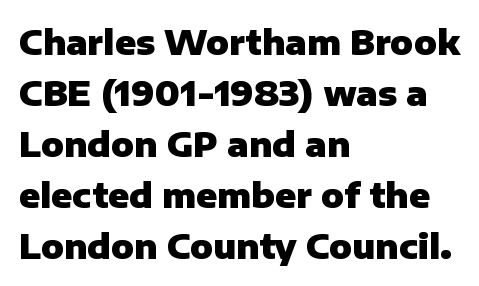
Rule under the text: the space is simply empty. Note the varied advance widths — an 'i' is clearly narrower than an 'm'. The type family on display is of the sans-serif kind. This is roman type, the default non-slanted kind.
